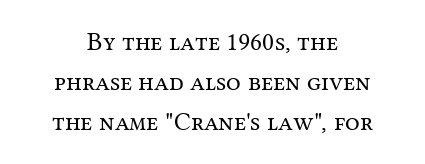
The image shows 26 px text type, upright; set centered, normal line spacing (1.54x), normal letter spacing, not underlined.
